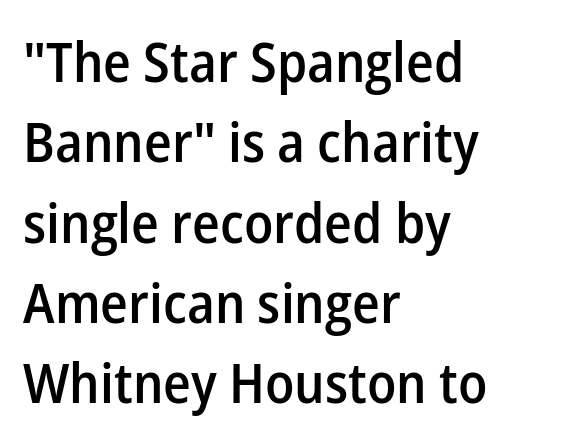
The image shows 55 px semibold sans-serif type, upright; set left-aligned, normal line spacing (1.46x), normal letter spacing, not underlined; low stroke contrast and a medium x-height.
